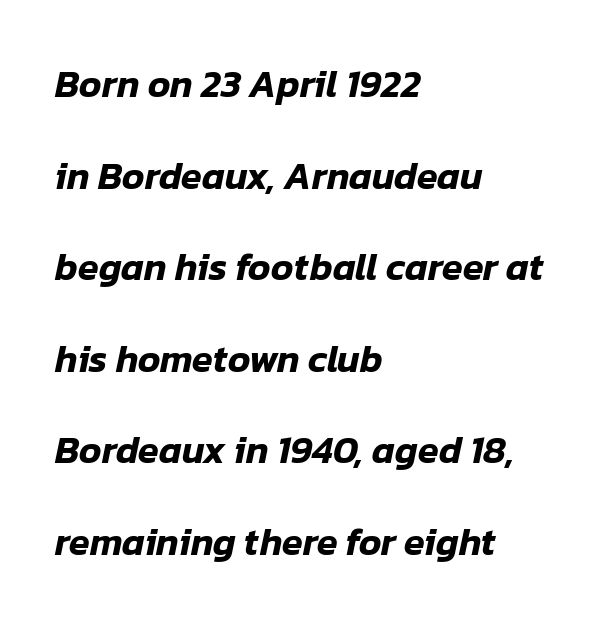
{"italic": "yes", "lean": "right", "slant_degrees": 12, "width": "normal", "stroke_contrast": "low", "x_height": "medium", "monospaced": "no", "underline": "no", "align": "left", "line_spacing": "loose", "line_spacing_ratio": 2.41, "letter_spacing": "normal", "letter_spacing_em": 0.0, "glyph_px": 38}
